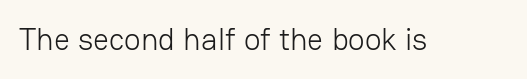
The passage shown is typeset with a sans-serif family. A roman cut, with each character standing at attention. The strip under each line holds only bare page. Caption: face not bold, strokes unweighted.
